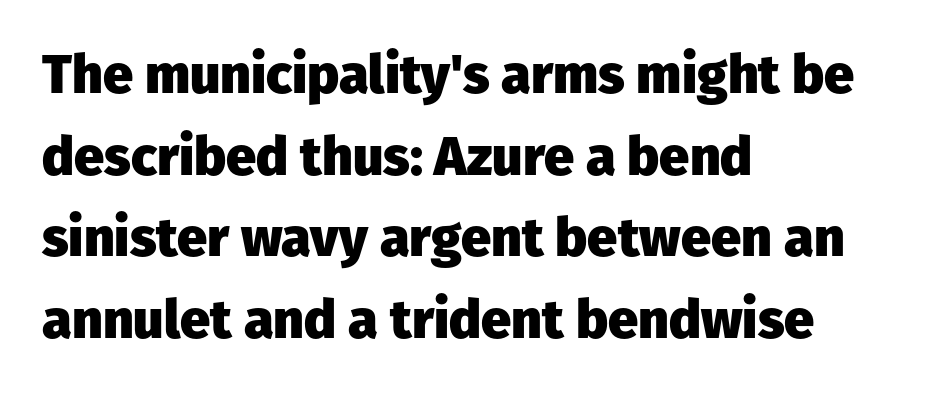
Q: Is the text bold? A: Yes.
Q: Is the text italic (slanted)? A: No, it is upright.
Q: Is the typeface a serif or a sans-serif typeface? A: Sans-serif.
Q: Is the text underlined? A: No.
Q: How is the paragraph aligned? A: Left-aligned.
Q: Is the spacing between letters normal or unusually wide? A: Normal.
Q: Is the spacing between lines tight, normal or loose? A: Normal.
Q: Width (condensed, normal, or wide)? A: Normal.
Q: Stroke contrast? A: Low.
Q: x-height? A: Medium.
Q: Monospaced? A: No.
